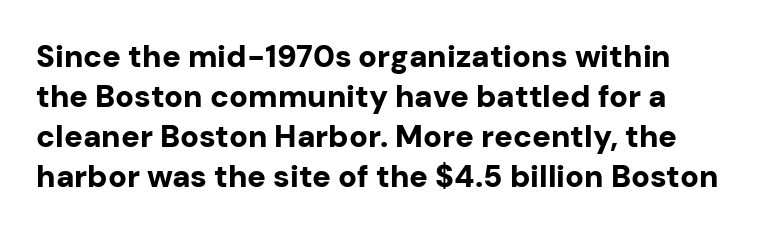
The image shows 31 px bold sans-serif type, upright; set normal line spacing (1.29x), normal letter spacing, not underlined; low stroke contrast and a medium x-height.
